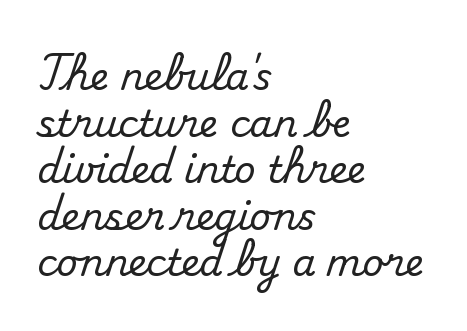
{"serif": "yes", "width": "normal", "stroke_contrast": "medium", "x_height": "small", "monospaced": "no", "underline": "no", "align": "left", "line_spacing": "normal", "line_spacing_ratio": 1.26, "letter_spacing": "normal", "letter_spacing_em": 0.0, "glyph_px": 37}
